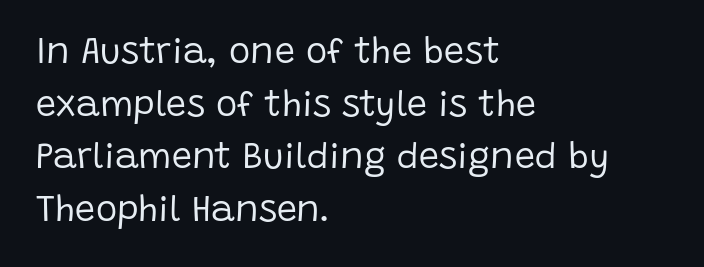
The compositor pushed each line to the left boundary. Every character sits straight up, as roman type does. Any mark beneath the type? The region is blank. Is this a fixed-width face? No — the glyphs have proportional, varying widths.
